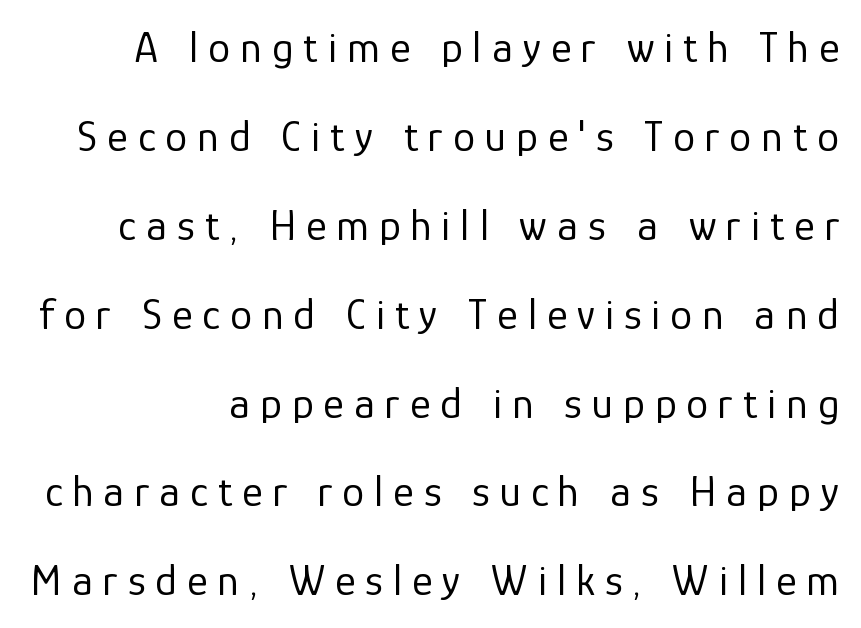
Q: Is the text bold? A: No.
Q: Is the text italic (slanted)? A: No, it is upright.
Q: Is the typeface a serif or a sans-serif typeface? A: Sans-serif.
Q: Is the text underlined? A: No.
Q: How is the paragraph aligned? A: Right-aligned.
Q: Is the spacing between letters normal or unusually wide? A: Unusually wide.
Q: Is the spacing between lines tight, normal or loose? A: Loose.
Q: Width (condensed, normal, or wide)? A: Normal.
Q: Stroke contrast? A: Low.
Q: x-height? A: Medium.
Q: Monospaced? A: No.
